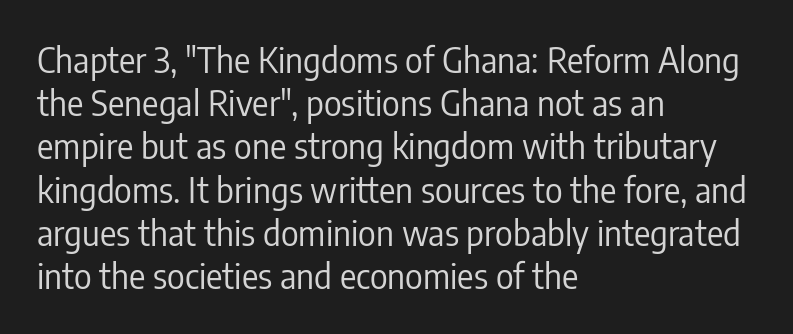
Q: Is the text bold? A: No.
Q: Is the text italic (slanted)? A: No, it is upright.
Q: Is the typeface a serif or a sans-serif typeface? A: Sans-serif.
Q: Is the text underlined? A: No.
Q: How is the paragraph aligned? A: Left-aligned.
Q: Is the spacing between letters normal or unusually wide? A: Normal.
Q: Is the spacing between lines tight, normal or loose? A: Normal.
Q: Width (condensed, normal, or wide)? A: Condensed.
Q: Stroke contrast? A: Low.
Q: x-height? A: Medium.
Q: Monospaced? A: No.
